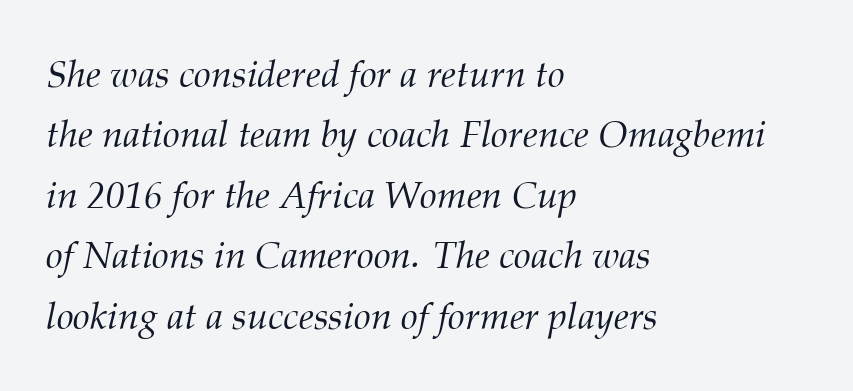
The image shows 38 px light serif type, italic (leaning right); set left-aligned, normal line spacing (1.59x), normal letter spacing, not underlined; medium stroke contrast and a medium x-height.
